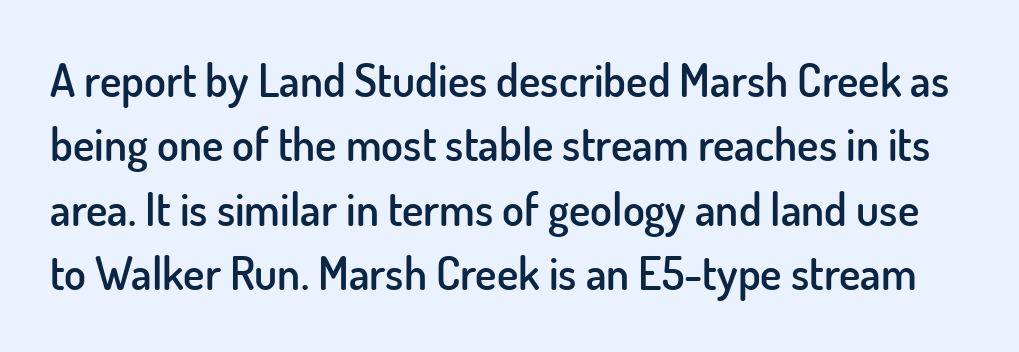
The passage shown has conventional tracking throughout. This rendering features lettering with no underline. In terms of leading, this rendering sits right in the middle. In terms of weight, the rendering is demibold, just under bold.
